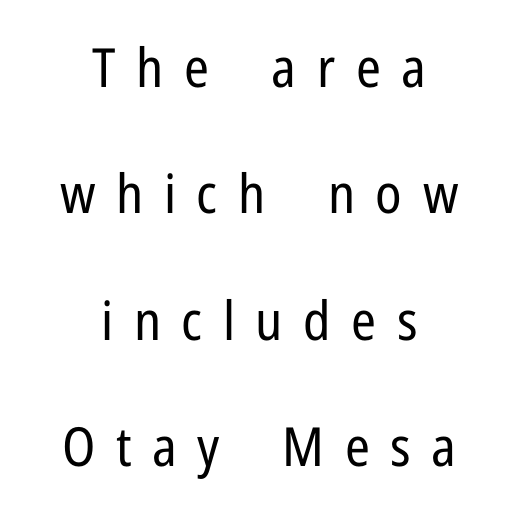
The image shows 54 px regular-weight, condensed sans-serif type, upright; set centered, loose line spacing (2.34x), unusually wide letter spacing (+0.38 em), not underlined; low stroke contrast and a medium x-height.
